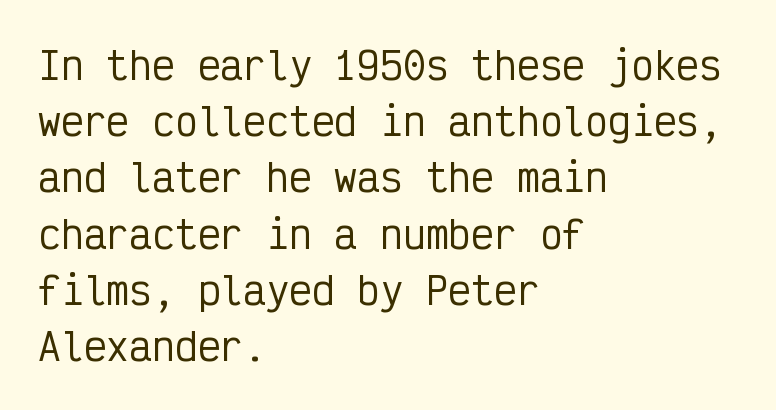
The characters display no serif detailing; their extremities are plain. Posture: vertical. The baseline area is clear. Is this a fixed-width face? Yes — each glyph sits in an identical cell. Nothing unusual about the tracking: characters are spaced as the font intends. Evenly set lines give the paragraph a standard silhouette.
